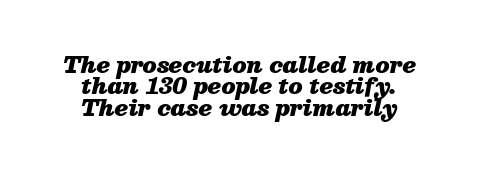
{"italic": "yes", "lean": "right", "slant_degrees": 13, "bold": "yes", "underline": "no", "align": "center", "line_spacing": "tight", "line_spacing_ratio": 0.97, "letter_spacing": "normal", "letter_spacing_em": 0.0, "glyph_px": 22}
